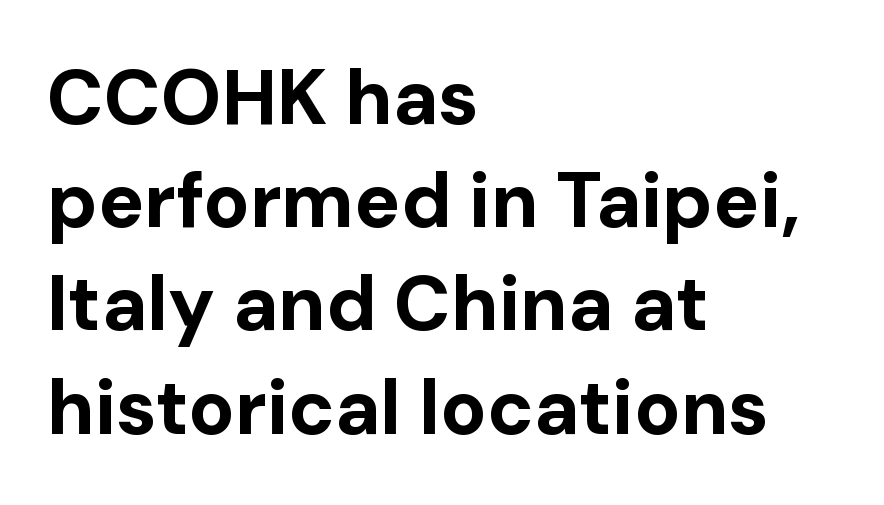
Unlike a traditional serif, this face leaves its strokes unadorned. Each row of text sits above clean, open space. Teacher's note: observe the even left margin — that is flush-left alignment. The axis of the letterforms is exactly vertical.
